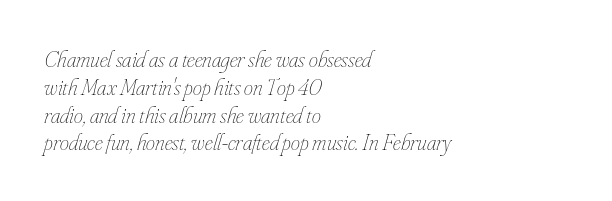
{"italic": "yes", "lean": "right", "slant_degrees": 16, "bold": "no", "underline": "no", "align": "left", "line_spacing_ratio": 1.21, "letter_spacing": "normal", "letter_spacing_em": 0.0, "glyph_px": 23}
